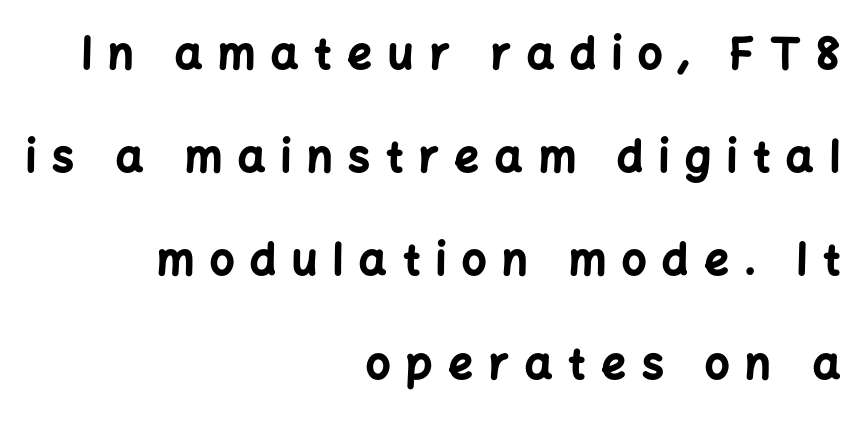
The image shows 43 px bold sans-serif type, upright; set right-aligned, loose line spacing (2.4x), unusually wide letter spacing (+0.37 em), not underlined; low stroke contrast and a medium x-height.
